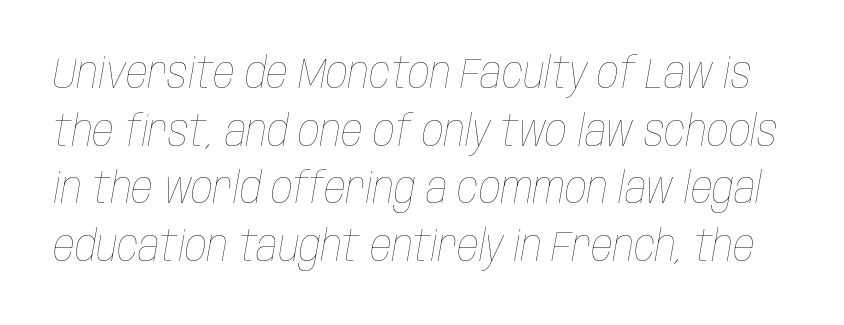
{"italic": "yes", "lean": "right", "slant_degrees": 10, "bold": "no", "weight": "thin", "width": "condensed", "stroke_contrast": "low", "x_height": "large", "monospaced": "no", "underline": "no", "line_spacing": "normal", "line_spacing_ratio": 1.34, "letter_spacing": "normal", "letter_spacing_em": 0.0, "glyph_px": 43}
